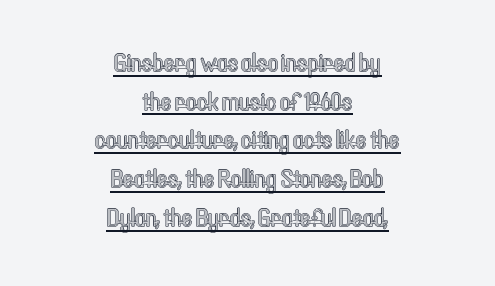
Q: Is the text italic (slanted)? A: No, it is upright.
Q: Is the text underlined? A: Yes.
Q: How is the paragraph aligned? A: Centered.
Q: Is the spacing between letters normal or unusually wide? A: Normal.
Q: Is the spacing between lines tight, normal or loose? A: Normal.
